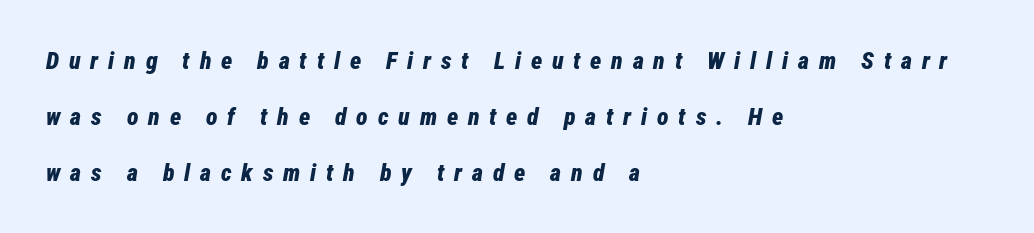
{"italic": "yes", "lean": "right", "slant_degrees": 12, "bold": "yes", "underline": "no", "align": "left", "line_spacing": "loose", "line_spacing_ratio": 2.33, "letter_spacing": "wide", "letter_spacing_em": 0.41, "glyph_px": 24}
